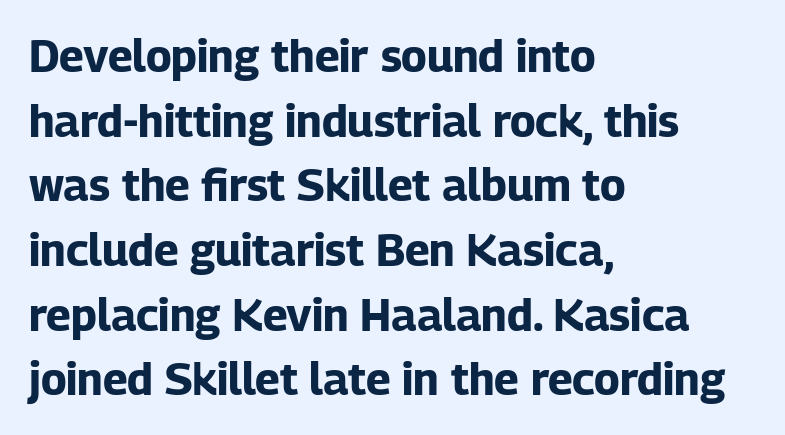
{"serif": "no", "italic": "no", "bold": "yes", "weight": "bold", "width": "normal", "stroke_contrast": "low", "x_height": "medium", "monospaced": "no", "underline": "no", "align": "left", "line_spacing": "normal", "line_spacing_ratio": 1.47, "letter_spacing": "normal", "letter_spacing_em": 0.0, "glyph_px": 44}
